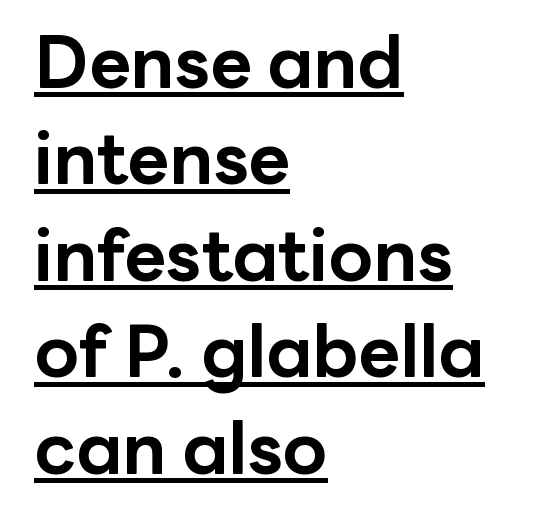
Q: Is the text bold? A: Yes.
Q: Is the text italic (slanted)? A: No, it is upright.
Q: Is the typeface a serif or a sans-serif typeface? A: Sans-serif.
Q: Is the text underlined? A: Yes.
Q: How is the paragraph aligned? A: Left-aligned.
Q: Is the spacing between letters normal or unusually wide? A: Normal.
Q: Is the spacing between lines tight, normal or loose? A: Normal.
Q: Width (condensed, normal, or wide)? A: Normal.
Q: Stroke contrast? A: Low.
Q: x-height? A: Medium.
Q: Monospaced? A: No.
